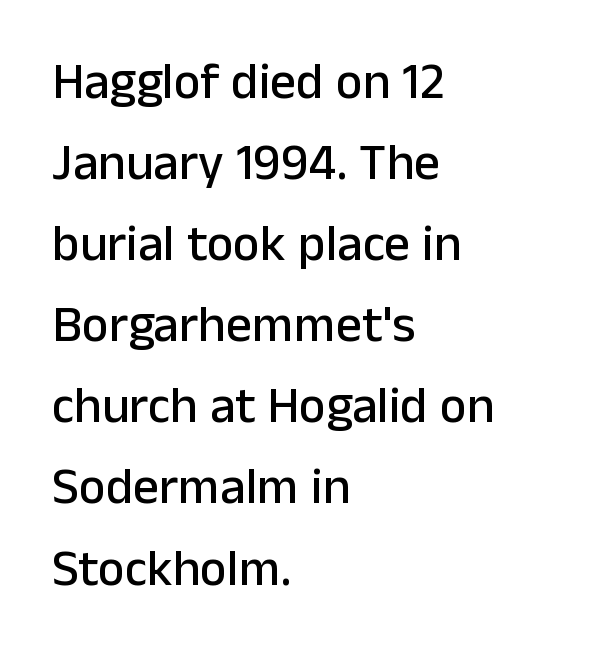
{"serif": "no", "italic": "no", "width": "normal", "stroke_contrast": "low", "x_height": "medium", "monospaced": "no", "underline": "no", "align": "left", "line_spacing": "normal", "line_spacing_ratio": 1.59, "letter_spacing": "normal", "letter_spacing_em": 0.0, "glyph_px": 51}
